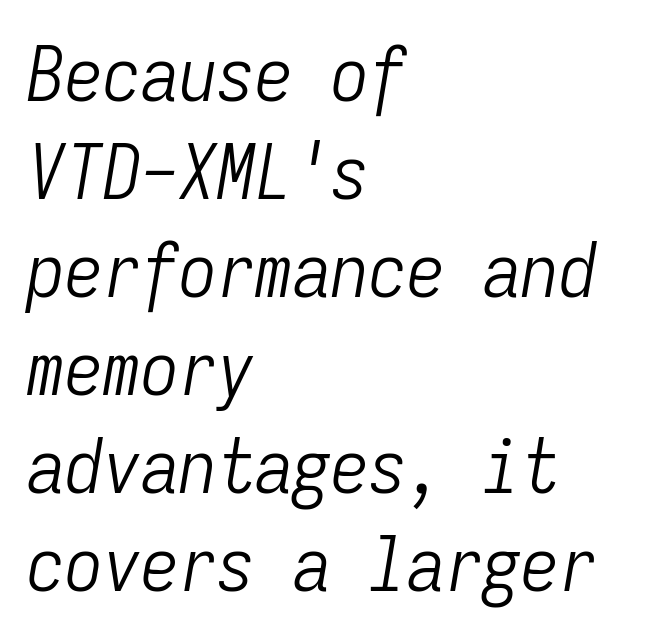
How are the letters spaced? Ordinarily, with no added tracking. Does the copy run flush right? No — it runs flush left. Fixed-width glyphs throughout — classic coding-font behaviour. This is oblique type, the kind used for emphasis or titles.
